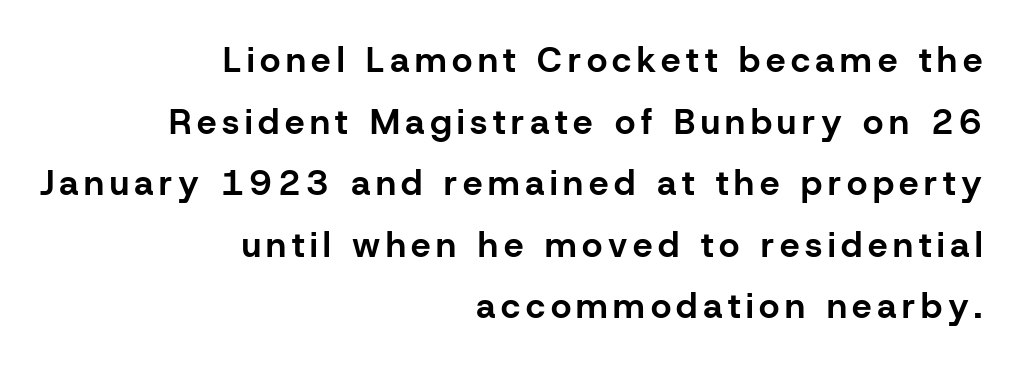
The image shows 35 px bold sans-serif type, upright; set right-aligned, line spacing 1.76x, not underlined; low stroke contrast and a medium x-height.
